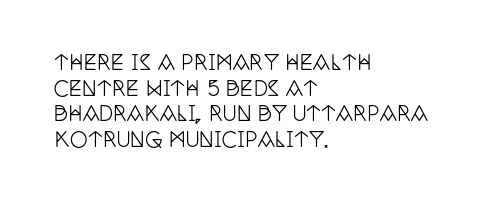
Q: Is the text italic (slanted)? A: No, it is upright.
Q: Is the text underlined? A: No.
Q: How is the paragraph aligned? A: Left-aligned.
Q: Is the spacing between letters normal or unusually wide? A: Normal.
Q: Is the spacing between lines tight, normal or loose? A: Normal.
